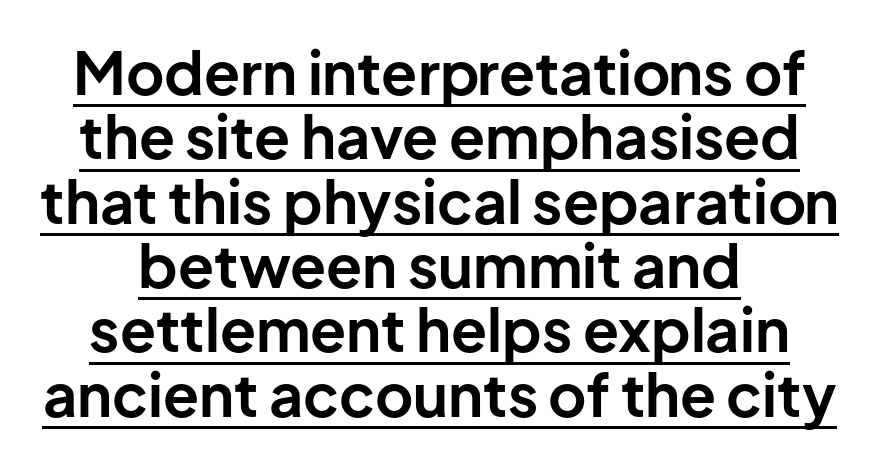
Baseline-to-baseline distance is barely more than the letter height. Strong, thick strokes mark this as bold type. No feet cap the strokes, marking this as sans-serif type. A typesetter would call this proportional, since set widths differ per character. The letterforms sit shoulder to shoulder at normal distance.
